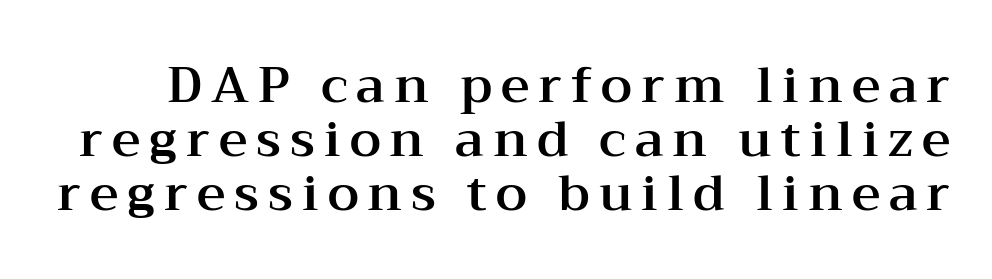
The image shows 50 px wide serif type, upright; set tight line spacing (1.08x), not underlined; medium stroke contrast and a medium x-height.
